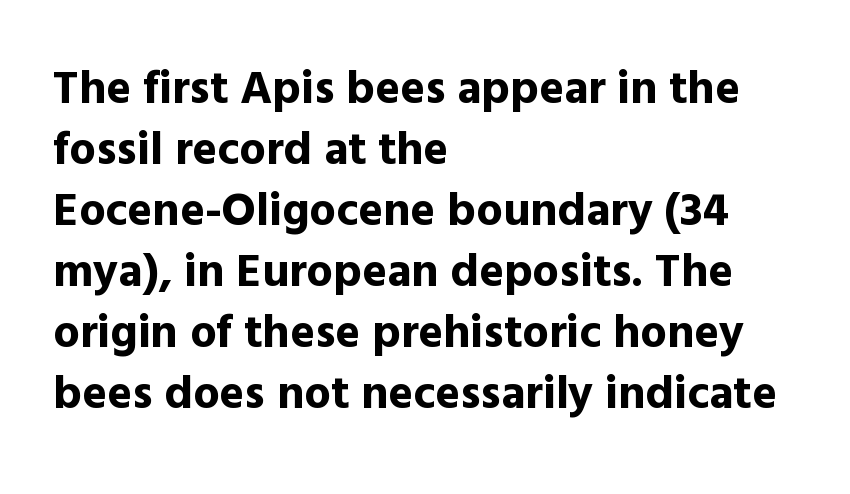
The image shows 47 px bold sans-serif type, upright; set left-aligned, normal line spacing (1.3x), normal letter spacing, not underlined; a medium x-height.
